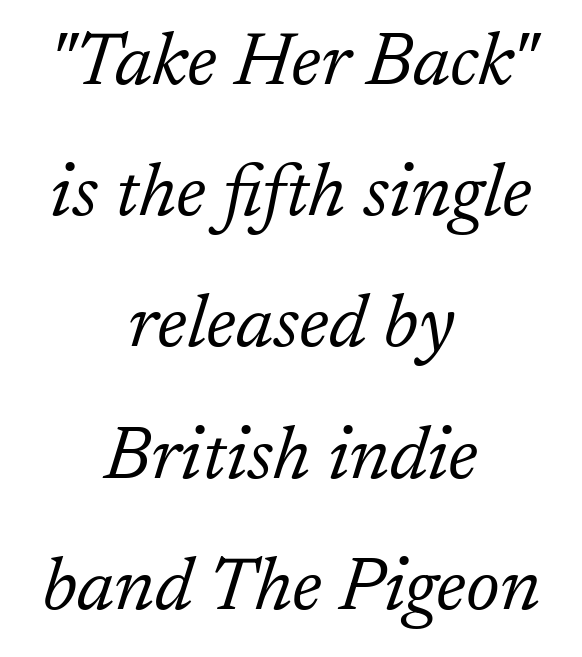
{"serif": "yes", "italic": "yes", "lean": "right", "slant_degrees": 17, "bold": "no", "weight": "light", "width": "normal", "stroke_contrast": "low", "x_height": "medium", "monospaced": "no", "underline": "no", "align": "center", "line_spacing_ratio": 1.75, "letter_spacing": "normal", "letter_spacing_em": 0.0, "glyph_px": 75}
